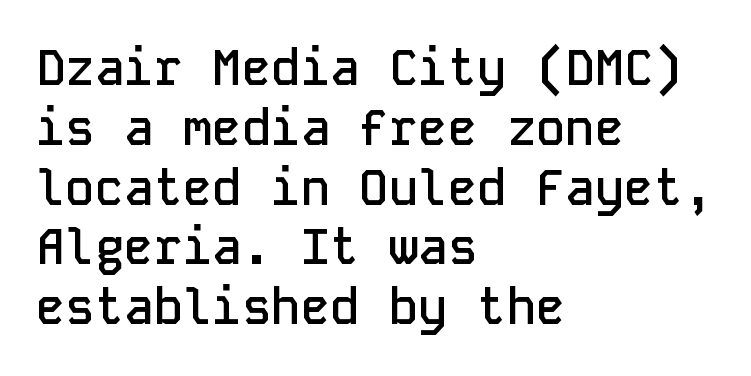
{"serif": "no", "italic": "no", "bold": "semi", "weight": "semibold", "width": "normal", "stroke_contrast": "low", "x_height": "medium", "monospaced": "yes", "underline": "no", "align": "left", "line_spacing_ratio": 1.22, "letter_spacing": "normal", "letter_spacing_em": 0.0, "glyph_px": 49}
